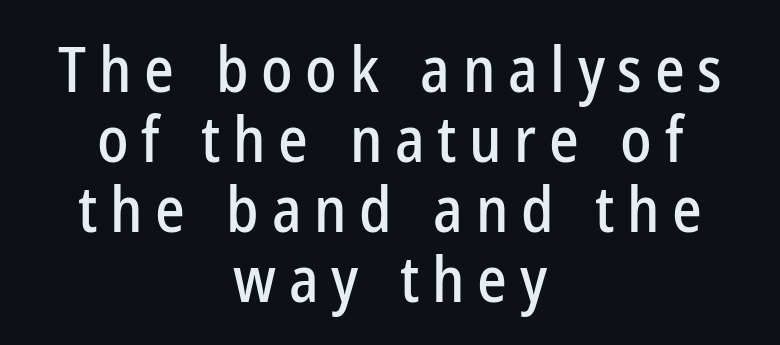
{"serif": "no", "italic": "no", "width": "condensed", "stroke_contrast": "low", "x_height": "medium", "monospaced": "no", "underline": "no", "align": "center", "line_spacing": "tight", "line_spacing_ratio": 1.11, "letter_spacing": "wide", "letter_spacing_em": 0.2, "glyph_px": 63}
